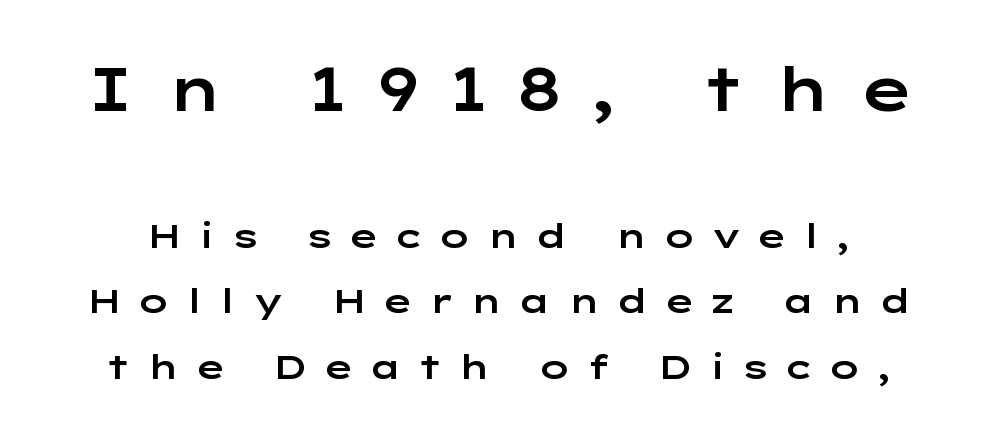
{"serif": "no", "italic": "no", "width": "wide", "stroke_contrast": "low", "x_height": "medium", "monospaced": "no", "underline": "no", "line_spacing": "loose", "line_spacing_ratio": 1.92, "letter_spacing": "wide", "letter_spacing_em": 0.42, "larger_block": "first", "size_ratio": 1.76, "glyph_px": 60}
